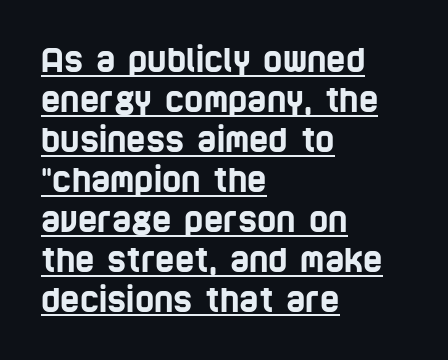
If you drew a ruler down the left edge, every line would touch it. Unlike a traditional serif, this face leaves its strokes unadorned. Looks like regular typesetting: each glyph gets only the width it needs. Glyph-to-glyph distance matches everyday printed text. Emphasis is given by a line drawn under the lettering.
